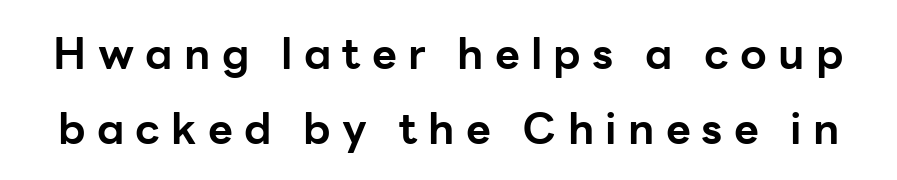
The horizontal fit of the characters is loose and conspicuously gappy. A full-strength bold gives these letters their thick strokes. Nope, no serifs anywhere on these letters. This is roman type, the default non-slanted kind. Check the space under the baseline: it is left empty.
